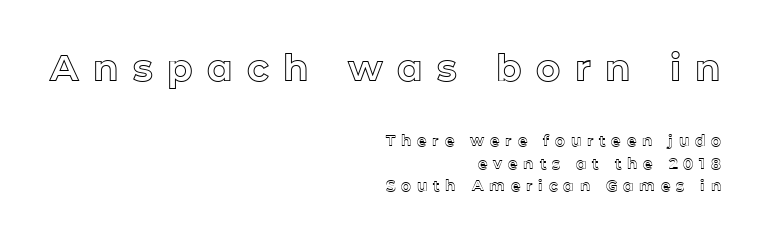
The image shows 37 px text type, upright; set right-aligned, normal line spacing (1.52x), unusually wide letter spacing (+0.39 em), not underlined; the first (top) block is 2.47x larger; a medium x-height.
